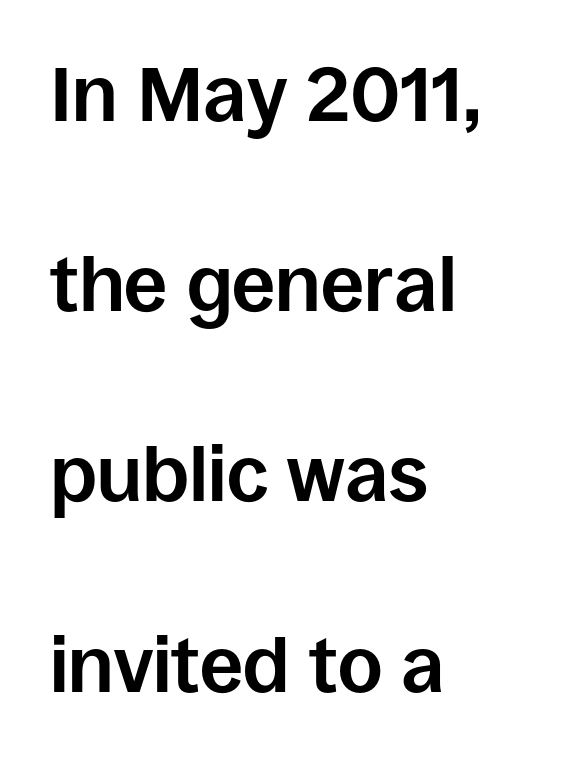
Q: Is the text bold? A: Yes.
Q: Is the text italic (slanted)? A: No, it is upright.
Q: Is the typeface a serif or a sans-serif typeface? A: Sans-serif.
Q: Is the text underlined? A: No.
Q: How is the paragraph aligned? A: Left-aligned.
Q: Is the spacing between letters normal or unusually wide? A: Normal.
Q: Is the spacing between lines tight, normal or loose? A: Loose.
Q: Width (condensed, normal, or wide)? A: Normal.
Q: Stroke contrast? A: Low.
Q: x-height? A: Large.
Q: Monospaced? A: No.
